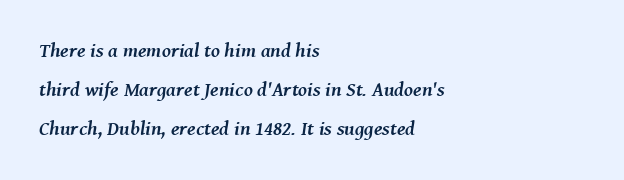
Q: Is the text bold? A: Yes.
Q: Is the text italic (slanted)? A: Yes, it leans right by about 8 degrees.
Q: Is the text underlined? A: No.
Q: How is the paragraph aligned? A: Left-aligned.
Q: Is the spacing between letters normal or unusually wide? A: Normal.
Q: Is the spacing between lines tight, normal or loose? A: Loose.
